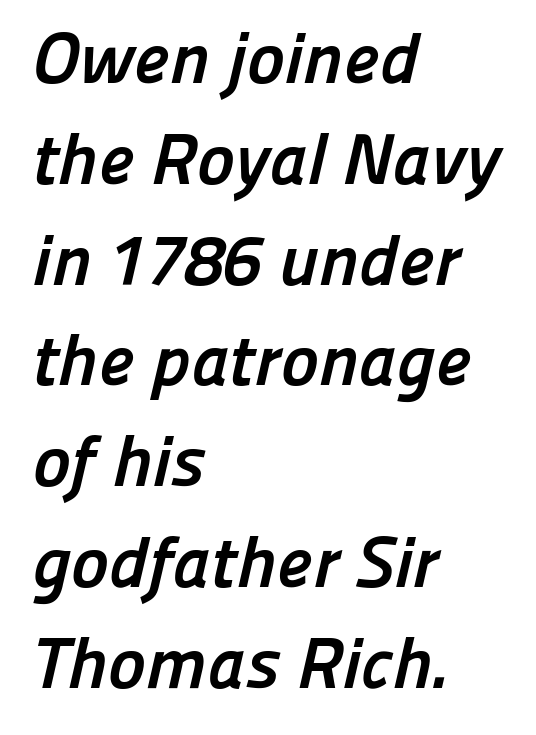
Each glyph is drawn with heavy, bold strokes. Observe the absence of serifs on each vertical stroke in this sample. Every row of glyphs begins at an identical x-position on the left. Tracking here is standard; glyphs follow each other at the usual distance. Compared with typical paragraphs, the rows here are spaced about the same.
